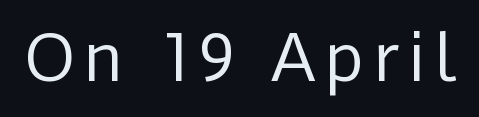
The image shows 62 px regular-weight sans-serif type, upright; set not underlined; low stroke contrast and a medium x-height.
